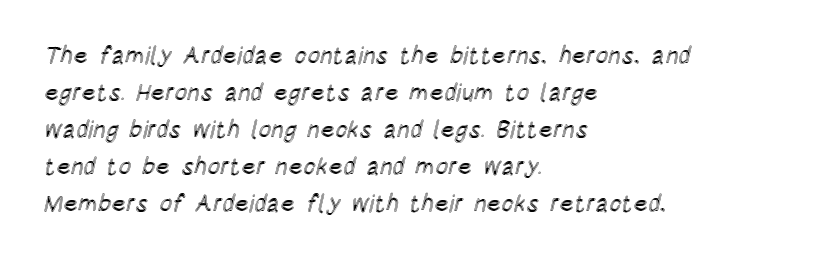
The image shows 24 px text type; set left-aligned, normal line spacing (1.54x), normal letter spacing, not underlined.
